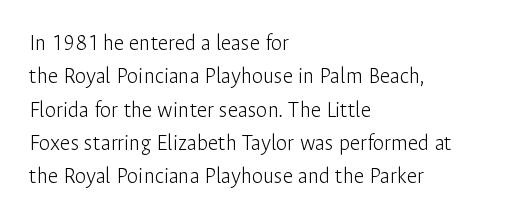
Q: Is the text bold? A: No.
Q: Is the text italic (slanted)? A: No, it is upright.
Q: Is the text underlined? A: No.
Q: How is the paragraph aligned? A: Left-aligned.
Q: Is the spacing between letters normal or unusually wide? A: Normal.
Q: Is the spacing between lines tight, normal or loose? A: Normal.
